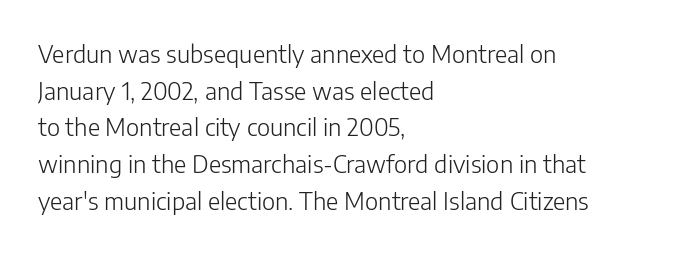
Q: Is the text bold? A: No.
Q: Is the text italic (slanted)? A: No, it is upright.
Q: Is the text underlined? A: No.
Q: How is the paragraph aligned? A: Left-aligned.
Q: Is the spacing between letters normal or unusually wide? A: Normal.
Q: Is the spacing between lines tight, normal or loose? A: Normal.
